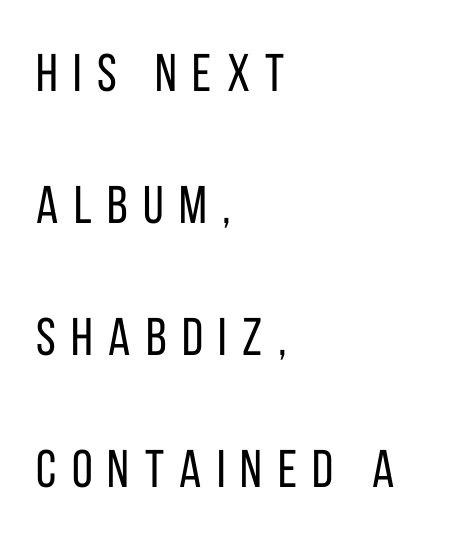
Q: Is the text bold? A: No.
Q: Is the text italic (slanted)? A: No, it is upright.
Q: Is the typeface a serif or a sans-serif typeface? A: Sans-serif.
Q: Is the text underlined? A: No.
Q: How is the paragraph aligned? A: Left-aligned.
Q: Is the spacing between letters normal or unusually wide? A: Unusually wide.
Q: Is the spacing between lines tight, normal or loose? A: Loose.
Q: Width (condensed, normal, or wide)? A: Condensed.
Q: Stroke contrast? A: Low.
Q: x-height? A: Large.
Q: Monospaced? A: No.
